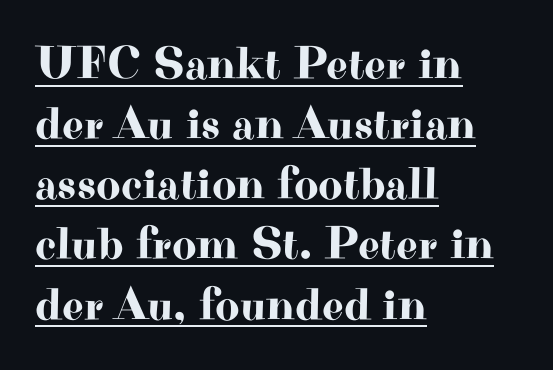
The image shows 47 px wide serif type, upright; set left-aligned, normal line spacing (1.28x), normal letter spacing, underlined; high stroke contrast and a small x-height.
